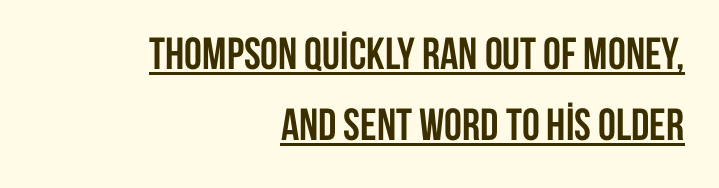
A continuous stroke trails under the words, as in a hyperlink. Proportional: the letters do not fall into vertical columns. This block has exactly the height ordinary leading produces. Caption: standard tracking, unaltered.
